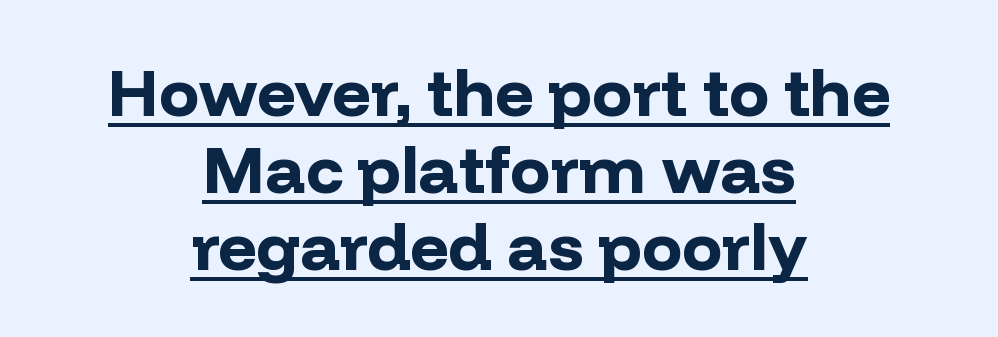
The glyphs are accompanied by a horizontal stroke just below them. The line-height multiplier appears low, near solid setting. If you drew a line through each stem, it would be perfectly vertical. Note the varied advance widths — an 'i' is clearly narrower than an 'm'. On the weight axis this lands at bold, roughly 700.
